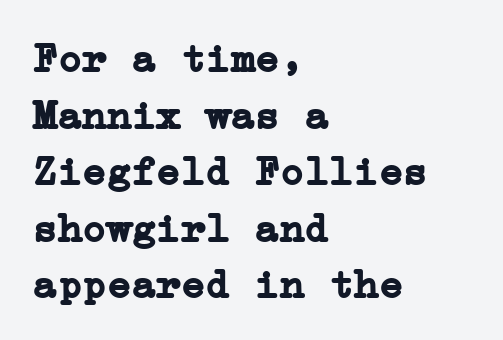
Q: Is the text bold? A: Yes.
Q: Is the text italic (slanted)? A: No, it is upright.
Q: Is the typeface a serif or a sans-serif typeface? A: Serif.
Q: Is the text underlined? A: No.
Q: How is the paragraph aligned? A: Left-aligned.
Q: Is the spacing between letters normal or unusually wide? A: Normal.
Q: Is the spacing between lines tight, normal or loose? A: Normal.
Q: Width (condensed, normal, or wide)? A: Normal.
Q: Stroke contrast? A: Low.
Q: x-height? A: Medium.
